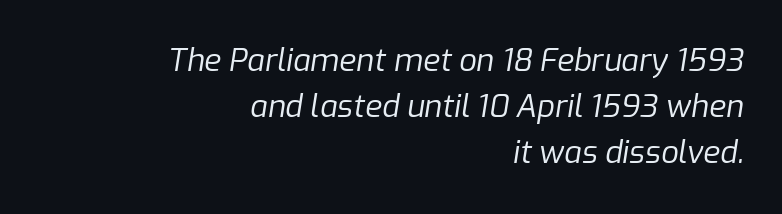
The image shows 31 px regular-weight type, italic (leaning right); set right-aligned, normal line spacing (1.49x), normal letter spacing, not underlined; low stroke contrast and a medium x-height.
